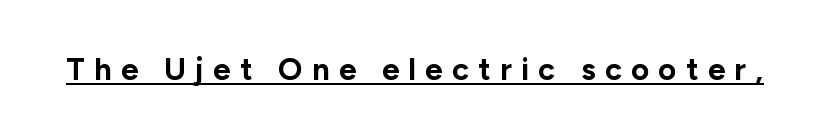
The lettering stays uniformly vertical, giving the passage a roman look. Between one letter and the next there's a generous, obvious gap. Here the designer chose a conventional face with non-uniform glyph widths. The face used here appears with an underline applied. The face used here is a sans, in the tradition of grotesques and geometrics. Bold? Absolutely — the strokes are thick and heavy.
